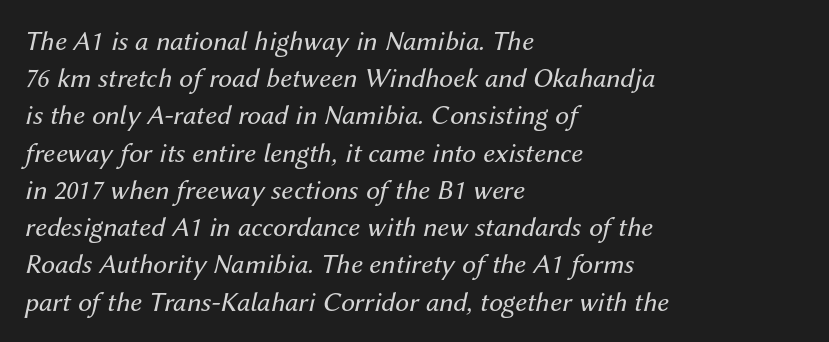
Q: Is the text bold? A: No.
Q: Is the text italic (slanted)? A: Yes, it leans right by about 12 degrees.
Q: Is the text underlined? A: No.
Q: How is the paragraph aligned? A: Left-aligned.
Q: Is the spacing between letters normal or unusually wide? A: Normal.
Q: Is the spacing between lines tight, normal or loose? A: Normal.
Q: Width (condensed, normal, or wide)? A: Normal.
Q: Stroke contrast? A: Medium.
Q: x-height? A: Medium.
Q: Monospaced? A: No.
